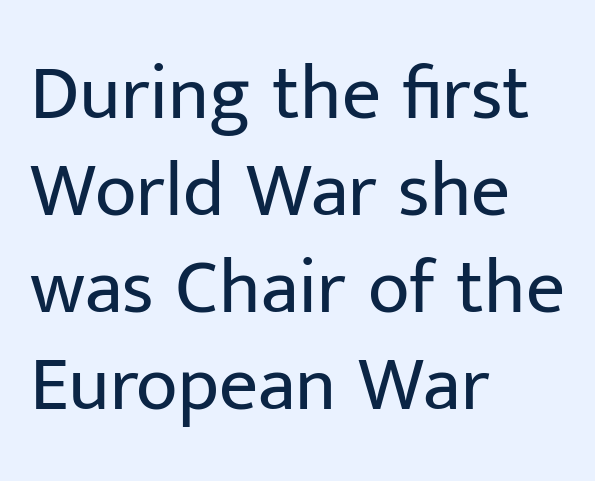
The designer went with a sans here, leaving each stem footless. Successive baselines arrive at the customary interval. Proportional: the letters do not fall into vertical columns. The text block is weighted toward the left margin, trailing off unevenly rightward.
